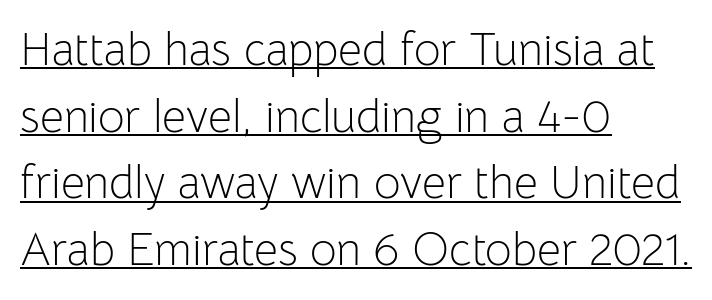
Q: Is the text bold? A: No.
Q: Is the text italic (slanted)? A: No, it is upright.
Q: Is the typeface a serif or a sans-serif typeface? A: Sans-serif.
Q: Is the text underlined? A: Yes.
Q: How is the paragraph aligned? A: Left-aligned.
Q: Is the spacing between letters normal or unusually wide? A: Normal.
Q: Is the spacing between lines tight, normal or loose? A: Normal.
Q: Width (condensed, normal, or wide)? A: Normal.
Q: Stroke contrast? A: Low.
Q: x-height? A: Medium.
Q: Monospaced? A: No.
